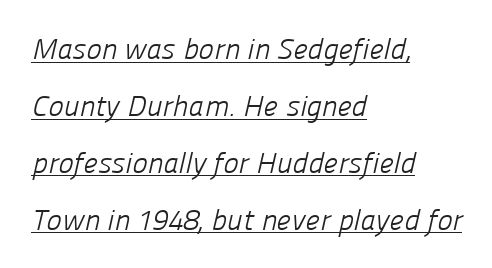
The typeface has the unassuming heft of standard copy or less. The block of text is sparse from top to bottom, with ample space between rows. Think of a printed novel: that variable character pitch is what you see here. Words appear dense and cohesive because spacing is normal. Is the block centered? No — it sits flush against the left margin.
